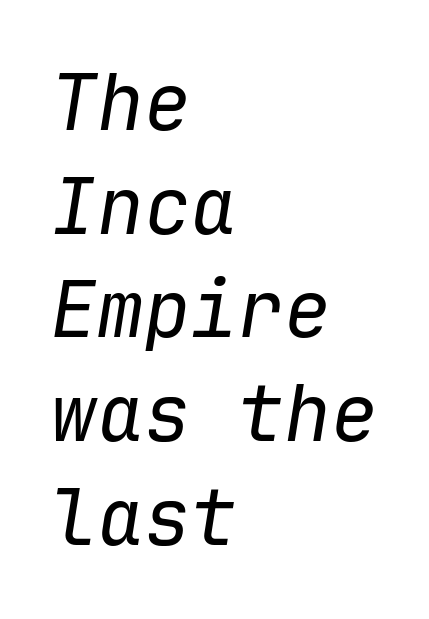
The image shows 78 px regular-weight type, italic (leaning right), monospaced; set left-aligned, normal line spacing (1.33x), normal letter spacing, not underlined; low stroke contrast and a medium x-height.
